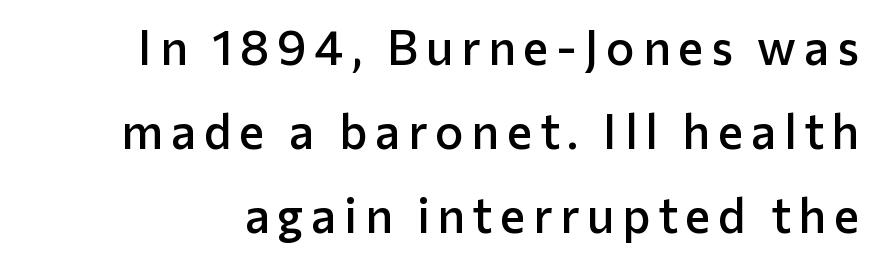
{"serif": "no", "italic": "no", "bold": "semi", "weight": "semibold", "width": "normal", "stroke_contrast": "low", "x_height": "medium", "monospaced": "no", "underline": "no", "line_spacing_ratio": 1.75, "glyph_px": 48}
